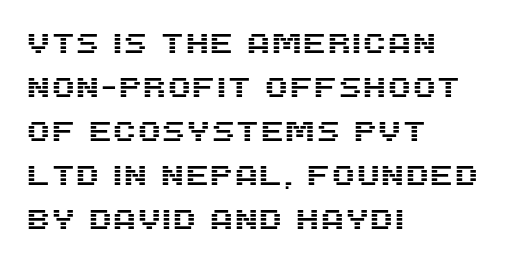
Q: Is the text italic (slanted)? A: No, it is upright.
Q: Is the typeface a serif or a sans-serif typeface? A: Sans-serif.
Q: Is the text underlined? A: No.
Q: How is the paragraph aligned? A: Left-aligned.
Q: Is the spacing between letters normal or unusually wide? A: Normal.
Q: Is the spacing between lines tight, normal or loose? A: Normal.
Q: Width (condensed, normal, or wide)? A: Normal.
Q: Stroke contrast? A: Medium.
Q: x-height? A: Large.
Q: Monospaced? A: No.
